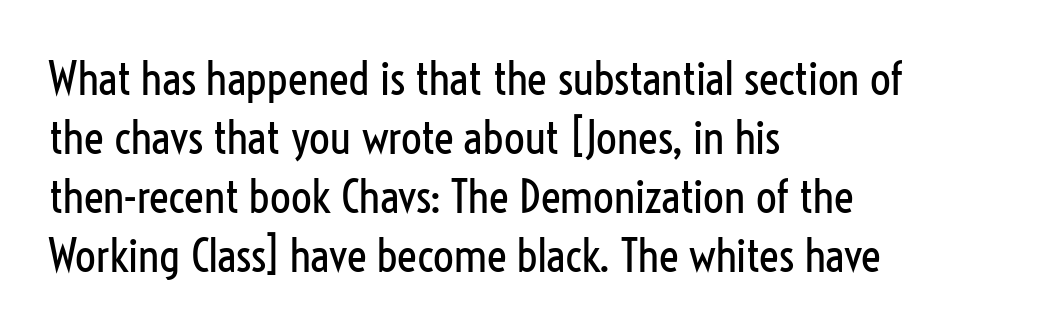
{"serif": "no", "italic": "no", "bold": "no", "weight": "regular", "width": "condensed", "stroke_contrast": "low", "x_height": "medium", "monospaced": "no", "underline": "no", "align": "left", "line_spacing": "normal", "line_spacing_ratio": 1.28, "letter_spacing": "normal", "letter_spacing_em": 0.0, "glyph_px": 46}
